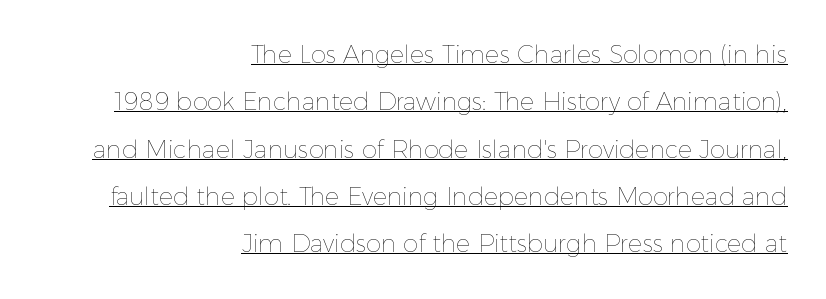
The image shows 24 px text type, upright; set right-aligned, loose line spacing (1.97x), normal letter spacing, underlined.
